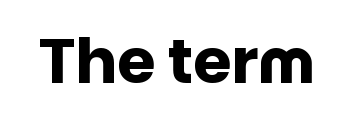
What kind of face is this? One without serifs — a sans. Only glyphs here, with clear space below each row. Varying glyph widths throughout — classic text-font behaviour. Weight: bold. This sample uses plain, unmodified letter spacing.
